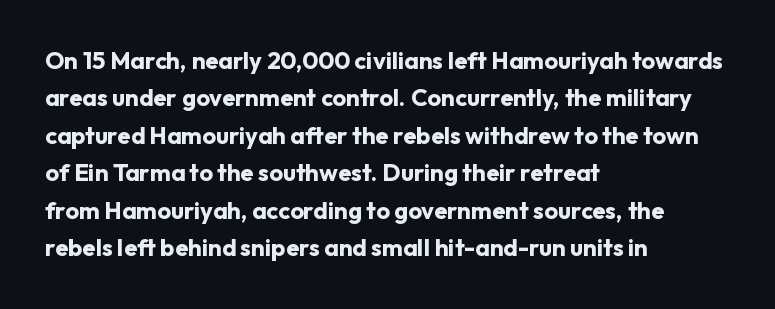
Underline: absent. Strokes here are thick enough to call this a true bold. This block has exactly the height ordinary leading produces. Standard letterfit; no display-style spreading of the glyphs. The lines are quadded left.
